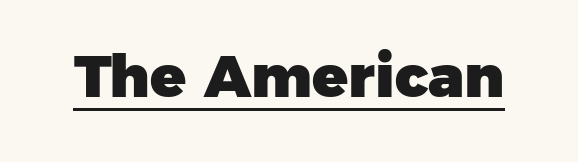
Q: Is the text bold? A: Yes.
Q: Is the typeface a serif or a sans-serif typeface? A: Sans-serif.
Q: Is the text underlined? A: Yes.
Q: Is the spacing between letters normal or unusually wide? A: Normal.
Q: Width (condensed, normal, or wide)? A: Normal.
Q: Stroke contrast? A: Low.
Q: x-height? A: Medium.
Q: Monospaced? A: No.
